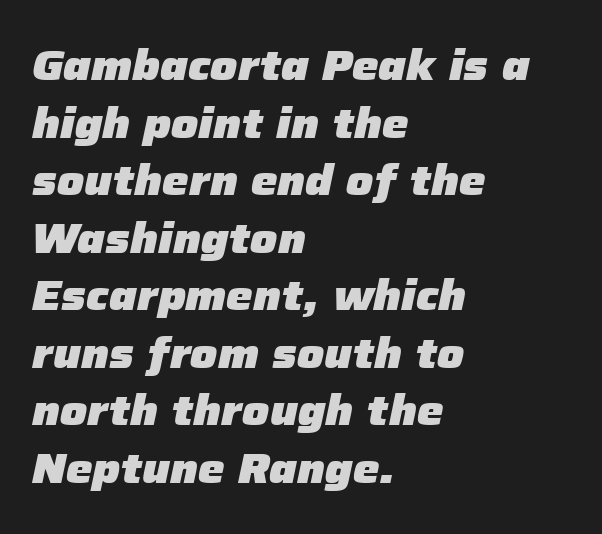
Q: Is the text bold? A: Yes.
Q: Is the text italic (slanted)? A: Yes, it leans right by about 12 degrees.
Q: Is the text underlined? A: No.
Q: How is the paragraph aligned? A: Left-aligned.
Q: Is the spacing between letters normal or unusually wide? A: Normal.
Q: Is the spacing between lines tight, normal or loose? A: Normal.
Q: Width (condensed, normal, or wide)? A: Normal.
Q: Stroke contrast? A: Low.
Q: x-height? A: Medium.
Q: Monospaced? A: No.
